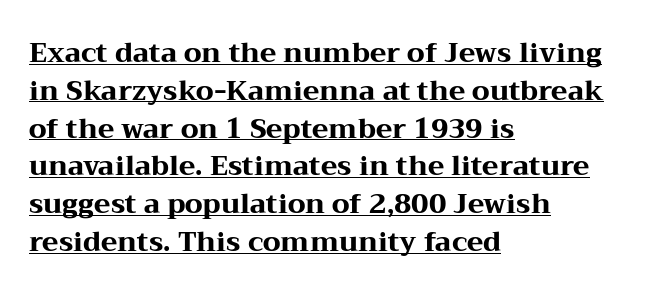
Q: Is the text bold? A: Yes.
Q: Is the text italic (slanted)? A: No, it is upright.
Q: Is the text underlined? A: Yes.
Q: How is the paragraph aligned? A: Left-aligned.
Q: Is the spacing between letters normal or unusually wide? A: Normal.
Q: Is the spacing between lines tight, normal or loose? A: Normal.
